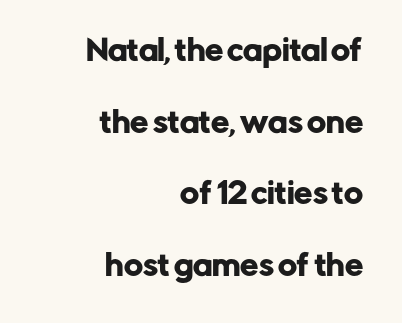
Q: Is the text italic (slanted)? A: No, it is upright.
Q: Is the typeface a serif or a sans-serif typeface? A: Sans-serif.
Q: Is the text underlined? A: No.
Q: How is the paragraph aligned? A: Right-aligned.
Q: Is the spacing between letters normal or unusually wide? A: Normal.
Q: Is the spacing between lines tight, normal or loose? A: Loose.
Q: Width (condensed, normal, or wide)? A: Normal.
Q: Stroke contrast? A: Low.
Q: x-height? A: Medium.
Q: Monospaced? A: No.
